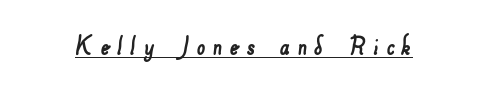
The gaps between neighbouring characters are conspicuously large. The passage shown is typeset with a sans-serif family. Each letter keeps its own natural width here, so spacing adapts to shape. Check the space under the baseline: a stroke is drawn there.
